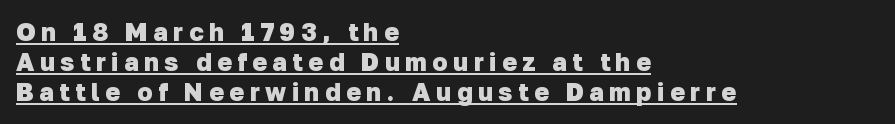
{"bold": "yes", "underline": "yes", "align": "left", "line_spacing_ratio": 1.21, "letter_spacing": "wide", "letter_spacing_em": 0.22, "glyph_px": 25}
